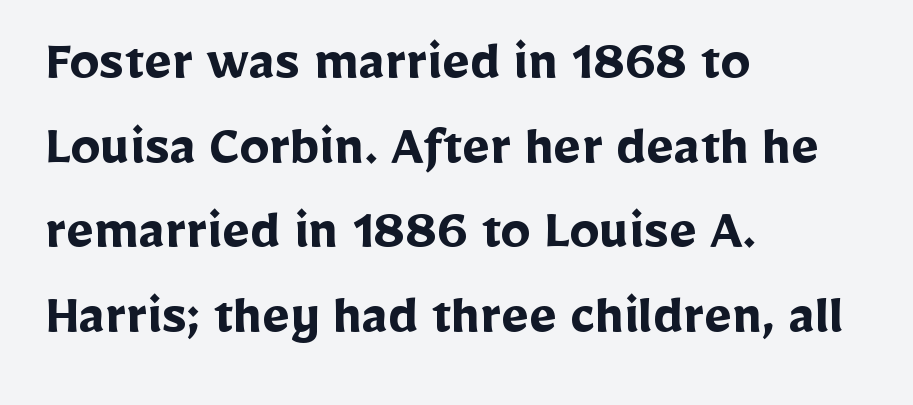
{"serif": "no", "italic": "no", "bold": "yes", "weight": "semibold", "width": "normal", "stroke_contrast": "low", "x_height": "medium", "monospaced": "no", "underline": "no", "align": "left", "line_spacing": "normal", "line_spacing_ratio": 1.41, "letter_spacing": "normal", "letter_spacing_em": 0.0, "glyph_px": 60}
